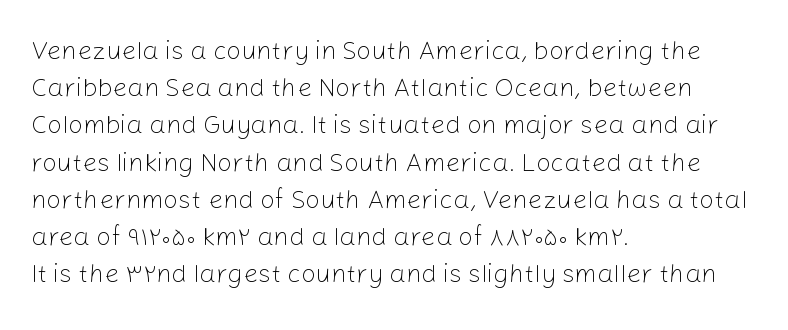
{"italic": "no", "bold": "no", "underline": "no", "align": "left", "line_spacing": "normal", "line_spacing_ratio": 1.43, "letter_spacing": "normal", "letter_spacing_em": 0.0, "glyph_px": 26}
